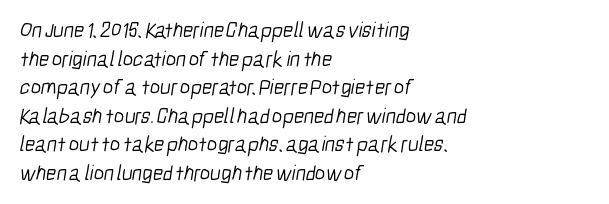
The image shows 22 px text type; set left-aligned, normal line spacing (1.3x), normal letter spacing, not underlined.
